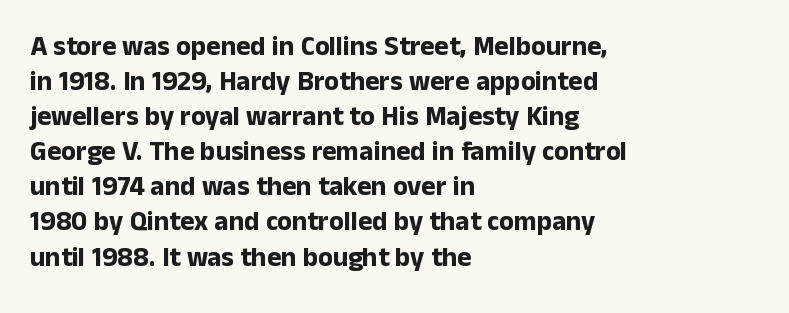
Q: Is the text bold? A: Yes.
Q: Is the text italic (slanted)? A: No, it is upright.
Q: Is the text underlined? A: No.
Q: How is the paragraph aligned? A: Left-aligned.
Q: Is the spacing between letters normal or unusually wide? A: Normal.
Q: Is the spacing between lines tight, normal or loose? A: Normal.
